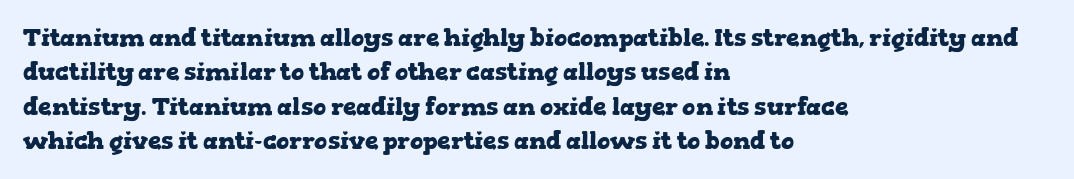
Q: Is the text bold? A: Yes.
Q: Is the text italic (slanted)? A: No, it is upright.
Q: Is the text underlined? A: No.
Q: How is the paragraph aligned? A: Left-aligned.
Q: Is the spacing between letters normal or unusually wide? A: Normal.
Q: Is the spacing between lines tight, normal or loose? A: Normal.
